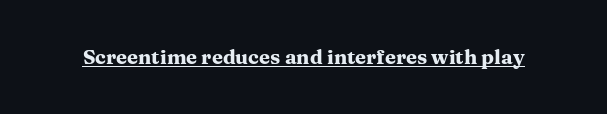
The image shows 20 px bold type, upright; set normal letter spacing, underlined.
